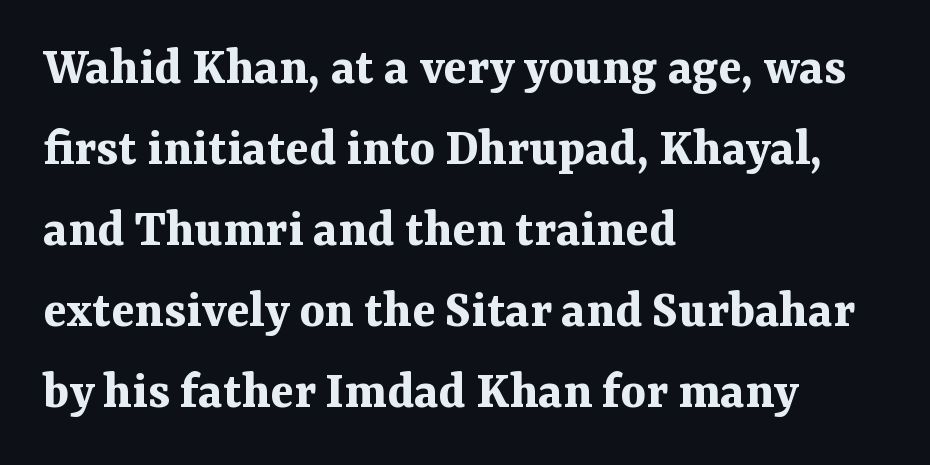
The image shows 54 px bold serif type, upright; set left-aligned, normal line spacing (1.5x), normal letter spacing, not underlined; medium stroke contrast and a medium x-height.
